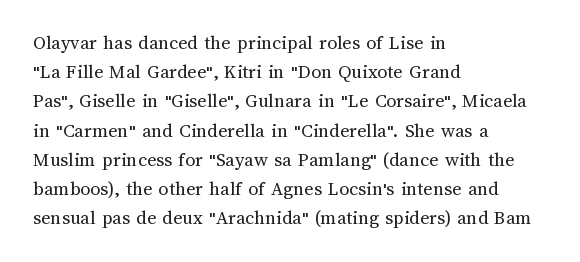
The image shows 20 px text type, upright; set left-aligned, normal line spacing (1.46x), normal letter spacing, not underlined.
